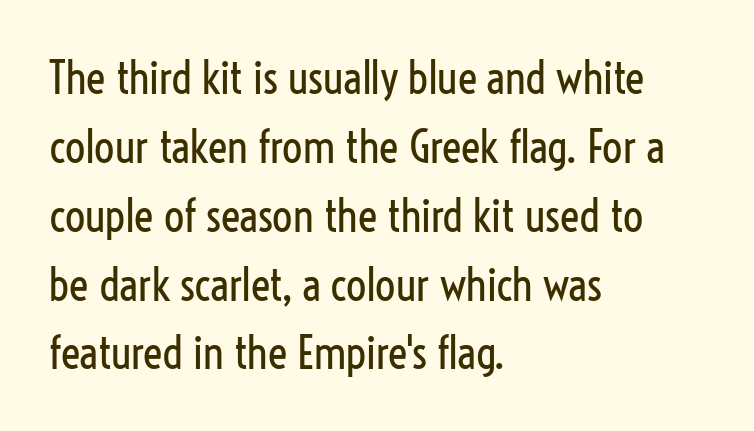
The image shows 45 px regular-weight, condensed sans-serif type, upright; set left-aligned, normal line spacing (1.53x), normal letter spacing, not underlined; low stroke contrast and a medium x-height.
